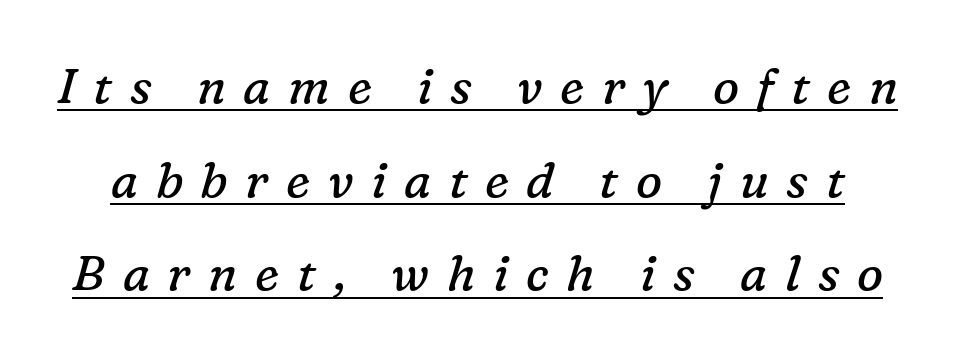
The image shows 49 px regular-weight serif type, italic (leaning right); set loose line spacing (1.91x), unusually wide letter spacing (+0.36 em), underlined; low stroke contrast and a medium x-height.
